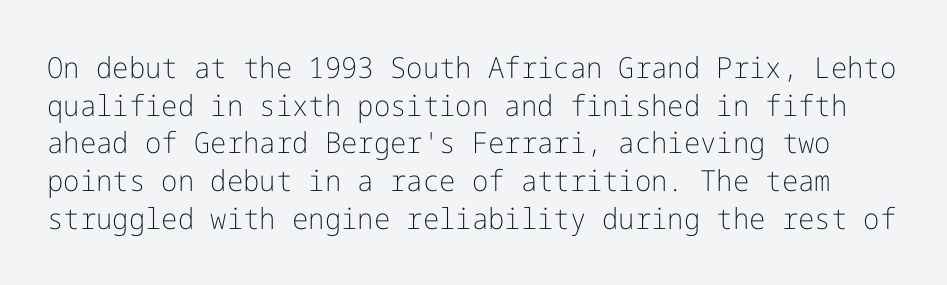
Q: Is the text bold? A: No.
Q: Is the text italic (slanted)? A: No, it is upright.
Q: Is the typeface a serif or a sans-serif typeface? A: Sans-serif.
Q: Is the text underlined? A: No.
Q: Is the spacing between letters normal or unusually wide? A: Normal.
Q: Is the spacing between lines tight, normal or loose? A: Normal.
Q: Width (condensed, normal, or wide)? A: Normal.
Q: Stroke contrast? A: Low.
Q: x-height? A: Medium.
